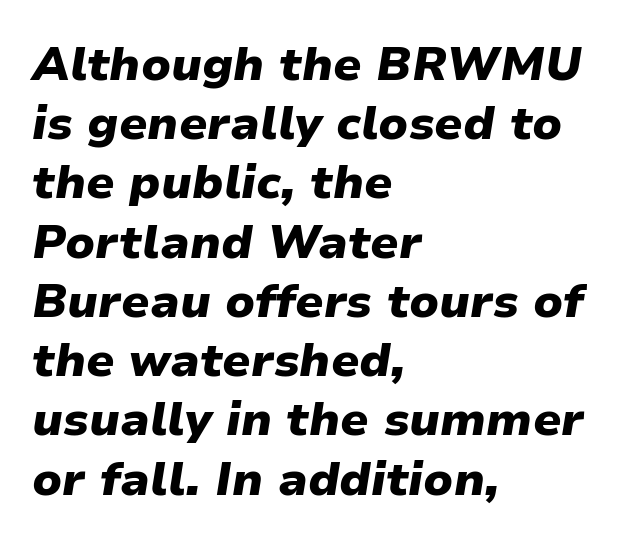
The image shows 47 px heavy type, italic (leaning right); set left-aligned, normal line spacing (1.26x), normal letter spacing, not underlined; low stroke contrast and a medium x-height.
